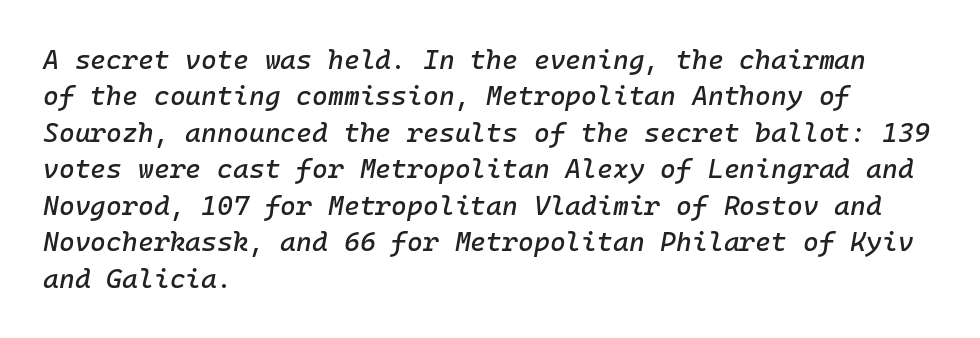
Q: Is the text italic (slanted)? A: Yes, it leans right by about 10 degrees.
Q: Is the text underlined? A: No.
Q: How is the paragraph aligned? A: Left-aligned.
Q: Is the spacing between letters normal or unusually wide? A: Normal.
Q: Is the spacing between lines tight, normal or loose? A: Normal.
